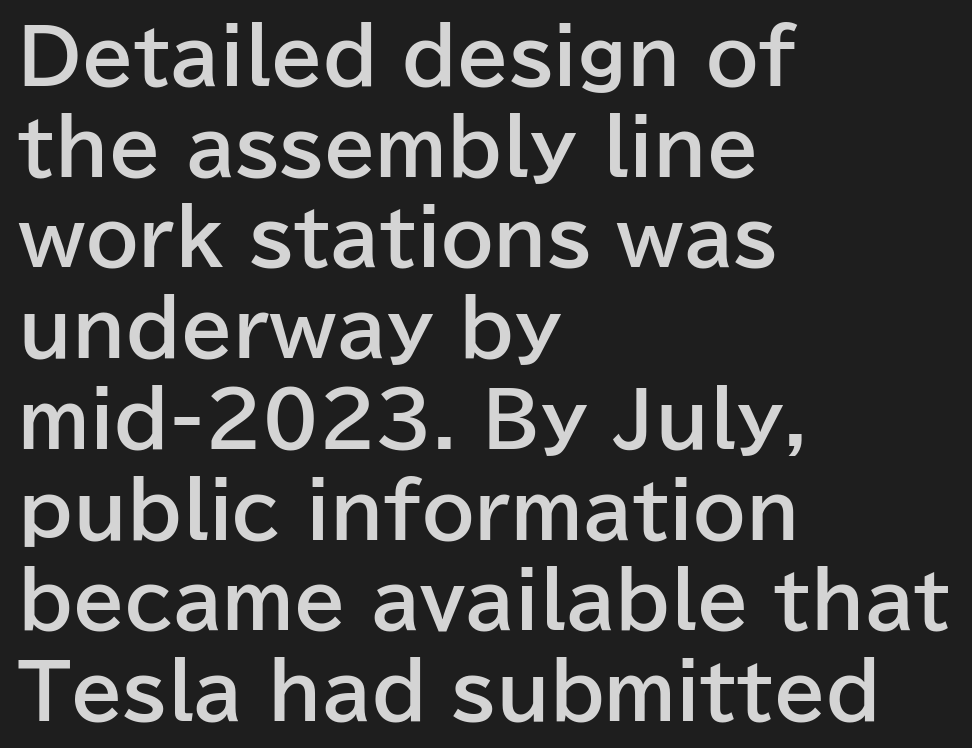
The passage shown is typed in a proportional face where columns would drift. The ragged edge is on the right, which tells us the setting is flush left. Thick stems and heavy bowls — unmistakably bold. Unmarked baselines from the first word to the last.
